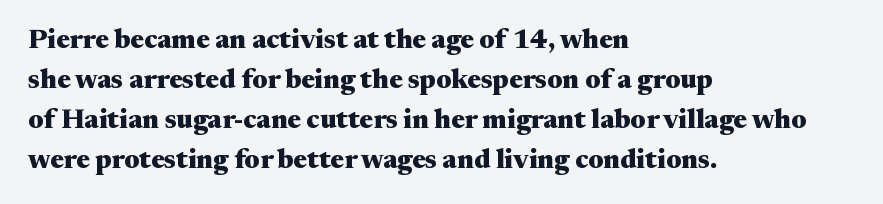
{"italic": "no", "bold": "yes", "underline": "no", "align": "left", "line_spacing": "normal", "line_spacing_ratio": 1.48, "letter_spacing": "normal", "letter_spacing_em": 0.0, "glyph_px": 27}
